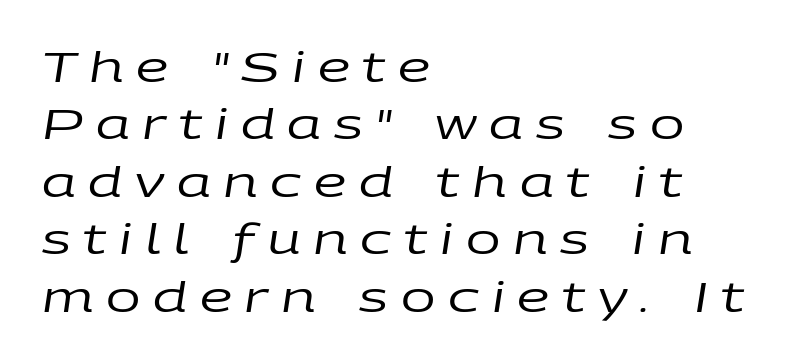
{"italic": "yes", "lean": "right", "slant_degrees": 9, "bold": "no", "weight": "regular", "width": "wide", "stroke_contrast": "low", "x_height": "large", "monospaced": "no", "underline": "no", "align": "left", "line_spacing": "normal", "line_spacing_ratio": 1.4, "letter_spacing": "wide", "letter_spacing_em": 0.31, "glyph_px": 41}
